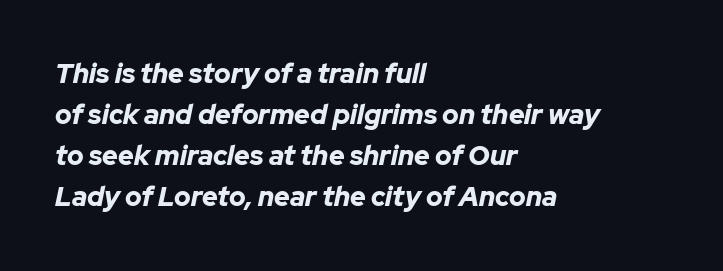
Nobody drew a line under any word here. Honestly, the letter spacing is just normal — you wouldn't notice it. It's the slanting kind of type. Emphasis by weight is at full strength: bold.
